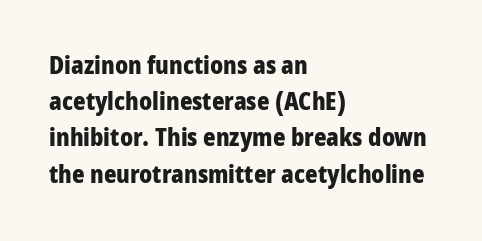
Q: Is the text bold? A: Yes.
Q: Is the text italic (slanted)? A: No, it is upright.
Q: Is the text underlined? A: No.
Q: How is the paragraph aligned? A: Left-aligned.
Q: Is the spacing between letters normal or unusually wide? A: Normal.
Q: Is the spacing between lines tight, normal or loose? A: Normal.
